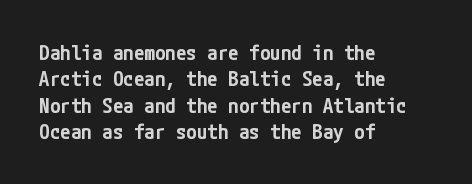
The image shows 21 px text type, upright; set left-aligned, normal line spacing (1.26x), normal letter spacing, not underlined.
